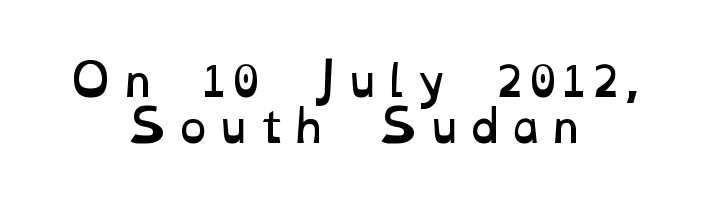
{"bold": "no", "weight": "regular", "width": "wide", "stroke_contrast": "low", "x_height": "medium", "monospaced": "no", "underline": "no", "align": "center", "line_spacing": "tight", "line_spacing_ratio": 1.06, "glyph_px": 43}
